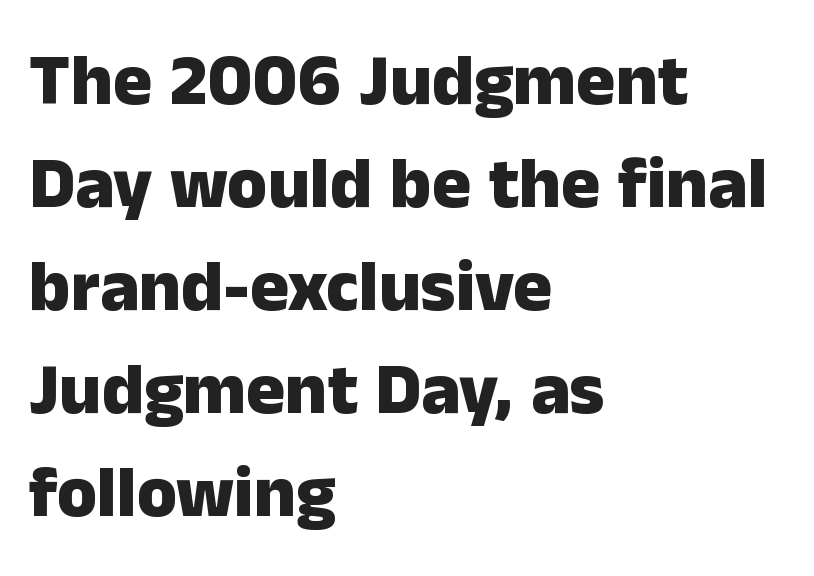
The image shows 73 px heavy sans-serif type, upright; set left-aligned, normal line spacing (1.41x), normal letter spacing, not underlined; low stroke contrast and a medium x-height.
